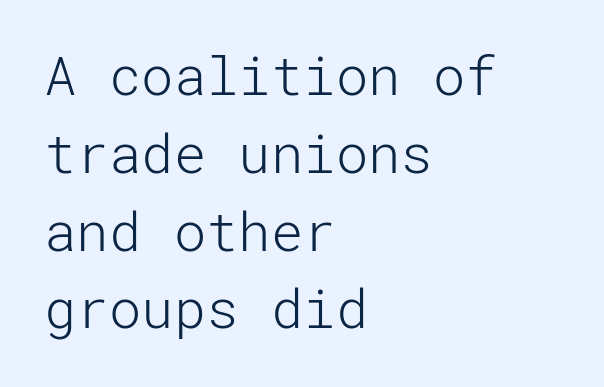
Q: Is the text bold? A: No.
Q: Is the text italic (slanted)? A: No, it is upright.
Q: Is the typeface a serif or a sans-serif typeface? A: Sans-serif.
Q: Is the text underlined? A: No.
Q: How is the paragraph aligned? A: Left-aligned.
Q: Is the spacing between letters normal or unusually wide? A: Normal.
Q: Is the spacing between lines tight, normal or loose? A: Normal.
Q: Width (condensed, normal, or wide)? A: Normal.
Q: Stroke contrast? A: Low.
Q: x-height? A: Medium.
